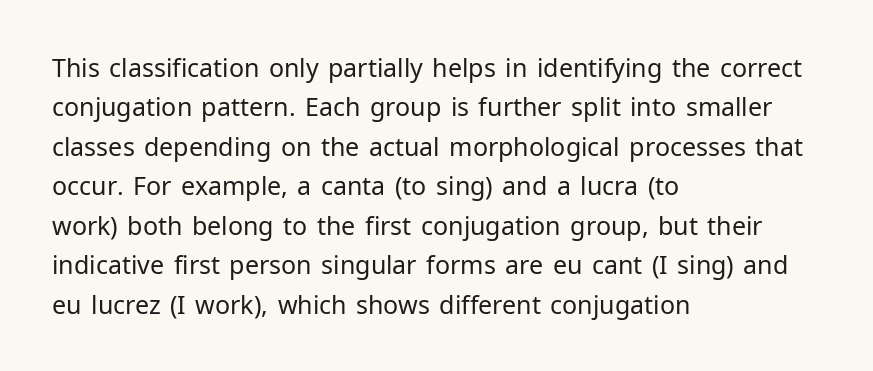
The image shows 25 px text type, upright; set left-aligned, normal line spacing (1.58x), normal letter spacing, not underlined.
